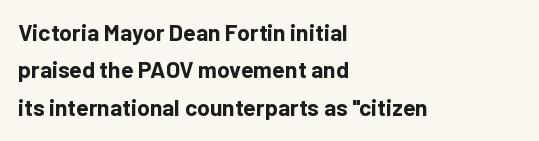
I'd describe the lettering as bold — thick and assertive. Ascenders rise straight up at ninety degrees. Where is the straight margin? On the left. There is no visible air inserted between adjacent glyphs. Type without underlining. How would I describe the line gaps? Plain and ordinary.
